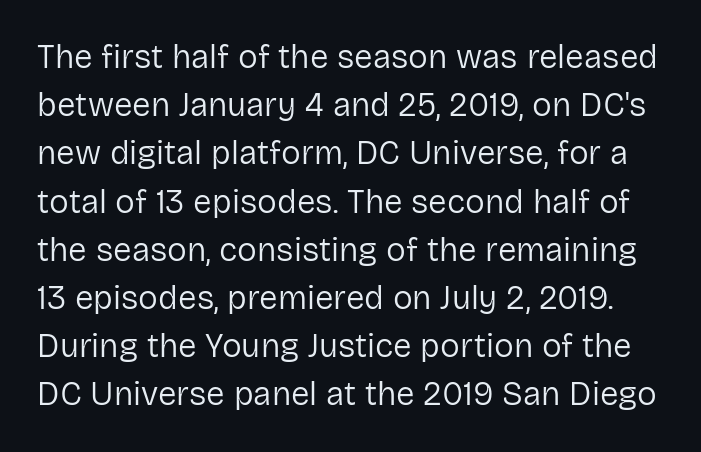
{"serif": "no", "italic": "no", "bold": "no", "weight": "regular", "width": "normal", "stroke_contrast": "low", "x_height": "medium", "monospaced": "no", "underline": "no", "line_spacing": "normal", "line_spacing_ratio": 1.46, "letter_spacing": "normal", "letter_spacing_em": 0.0, "glyph_px": 33}
